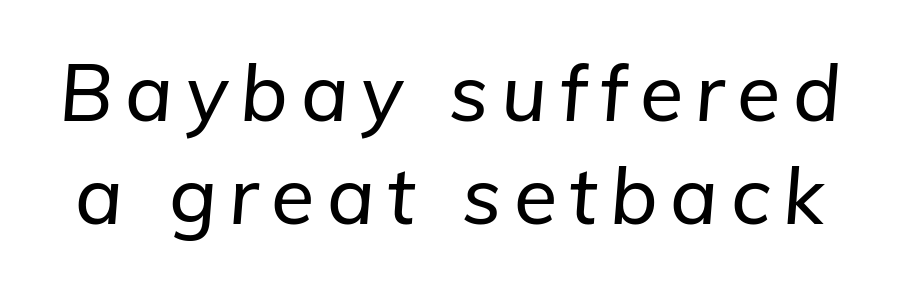
The lines sit at an ordinary, default distance from one another. Decoration check: the copy has no underline. When letters slant like this, we call the style italic. Character widths vary here, with narrow letters taking less room than wide ones.
